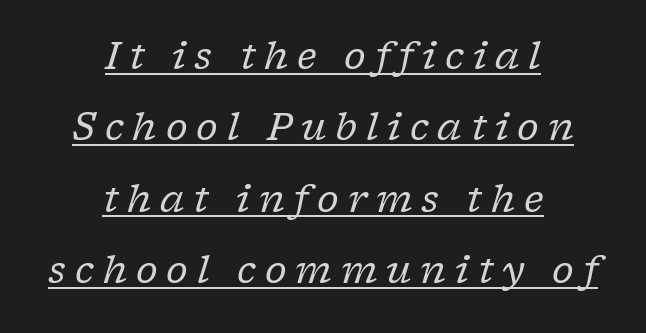
The image shows 37 px regular-weight serif type, italic (leaning right); set centered, loose line spacing (1.93x), unusually wide letter spacing (+0.24 em), underlined; low stroke contrast and a medium x-height.
